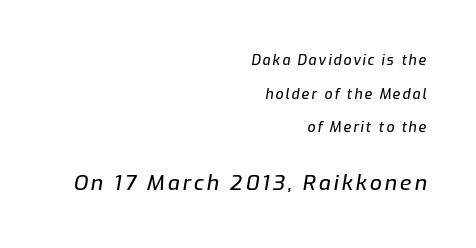
{"italic": "yes", "lean": "right", "slant_degrees": 9, "underline": "no", "align": "right", "line_spacing": "loose", "line_spacing_ratio": 2.41, "larger_block": "second", "size_ratio": 1.5, "glyph_px": 21}
